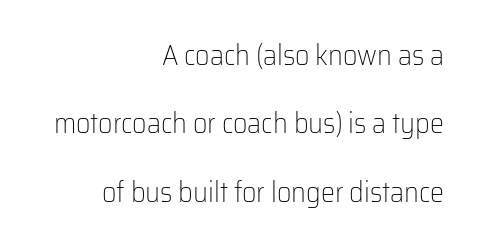
{"serif": "no", "italic": "no", "bold": "no", "weight": "light", "width": "normal", "stroke_contrast": "low", "x_height": "medium", "monospaced": "no", "underline": "no", "align": "right", "line_spacing": "loose", "line_spacing_ratio": 2.44, "letter_spacing": "normal", "letter_spacing_em": 0.0, "glyph_px": 28}
